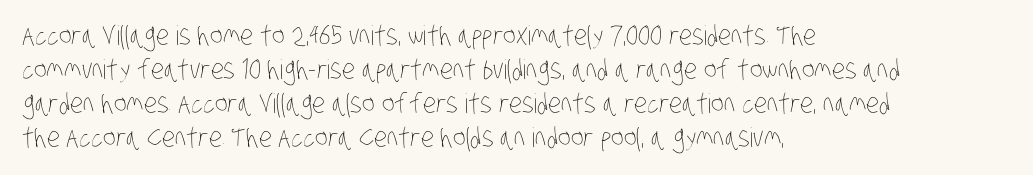
The lines sit at an ordinary, default distance from one another. Nothing heavy about these letters — not bold at all. Underlining? Definitely not there. Left-aligned paragraph, ragged on the right.
